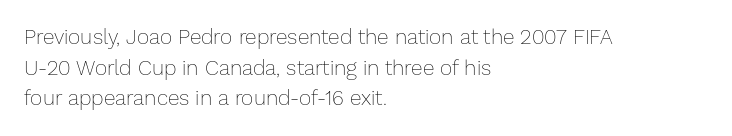
The image shows 21 px text type, upright; set left-aligned, normal line spacing (1.46x), normal letter spacing, not underlined.
